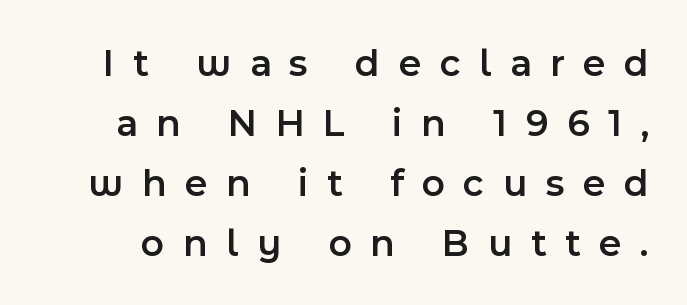
The image shows 39 px semibold sans-serif type, upright; set normal line spacing (1.54x), unusually wide letter spacing (+0.48 em), not underlined; a medium x-height.
